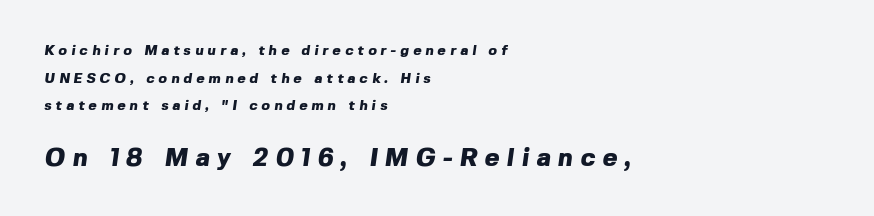
Q: Is the text bold? A: Yes.
Q: Is the text underlined? A: No.
Q: How is the paragraph aligned? A: Left-aligned.
Q: Is the spacing between letters normal or unusually wide? A: Unusually wide.
Q: Is the spacing between lines tight, normal or loose? A: Loose.
Q: Which block of text is set in a larger size, the first (top) or the second (bottom)? A: The second (bottom) one.
